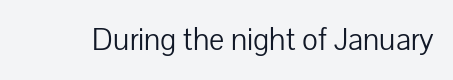
The image shows 32 px light sans-serif type, upright; set normal letter spacing, not underlined; low stroke contrast and a medium x-height.
